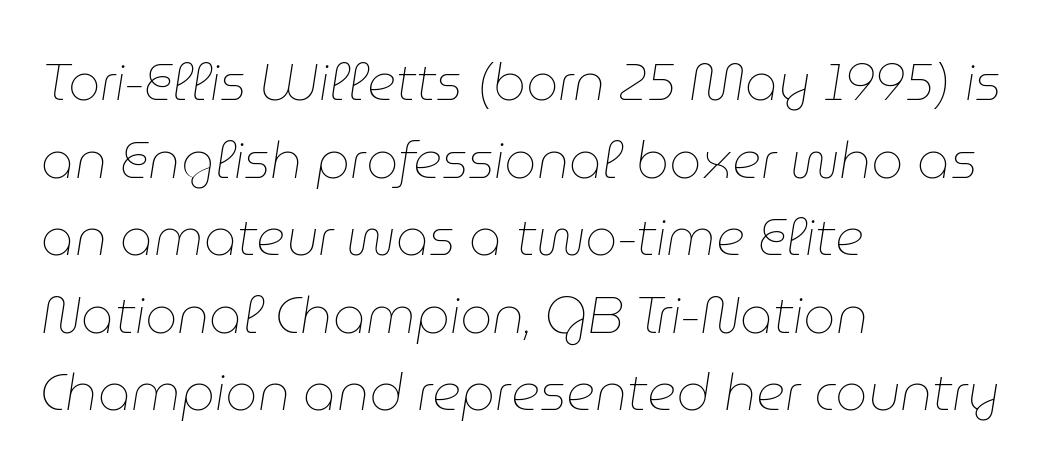
Unmarked baselines from the first word to the last. A typesetter would call this proportional, since set widths differ per character. Nobody touched the tracking dial on this one. Emphasis-style slanted type is in use.
